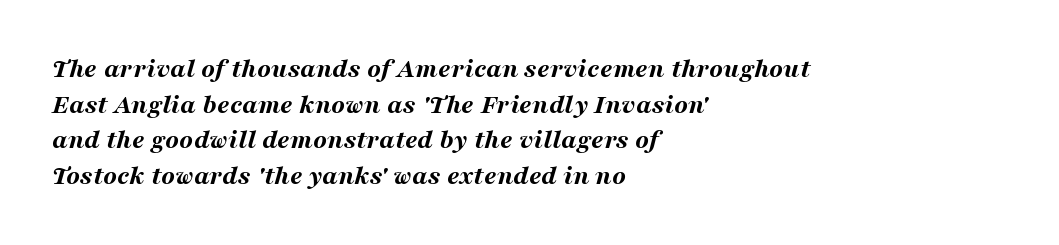
Q: Is the text bold? A: Yes.
Q: Is the text italic (slanted)? A: Yes, it leans right by about 16 degrees.
Q: Is the text underlined? A: No.
Q: How is the paragraph aligned? A: Left-aligned.
Q: Is the spacing between letters normal or unusually wide? A: Normal.
Q: Is the spacing between lines tight, normal or loose? A: Normal.
Q: Width (condensed, normal, or wide)? A: Wide.
Q: Stroke contrast? A: Medium.
Q: x-height? A: Medium.
Q: Monospaced? A: No.
